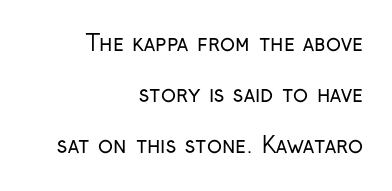
Q: Is the text bold? A: No.
Q: Is the text italic (slanted)? A: No, it is upright.
Q: Is the text underlined? A: No.
Q: How is the paragraph aligned? A: Right-aligned.
Q: Is the spacing between letters normal or unusually wide? A: Normal.
Q: Is the spacing between lines tight, normal or loose? A: Loose.
